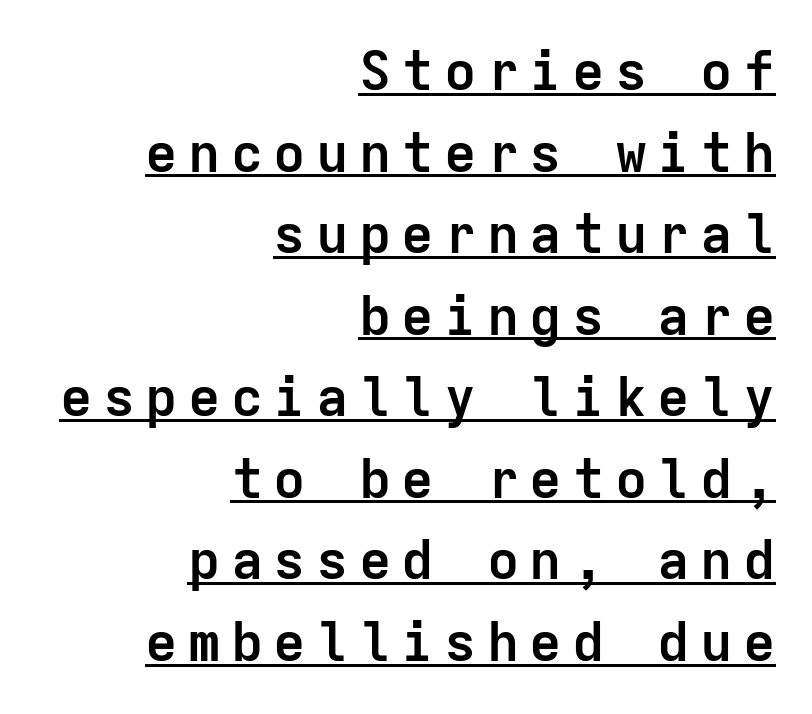
{"serif": "no", "italic": "no", "bold": "yes", "weight": "semibold", "width": "normal", "stroke_contrast": "low", "x_height": "medium", "monospaced": "yes", "underline": "yes", "align": "right", "line_spacing": "normal", "line_spacing_ratio": 1.51, "glyph_px": 54}
